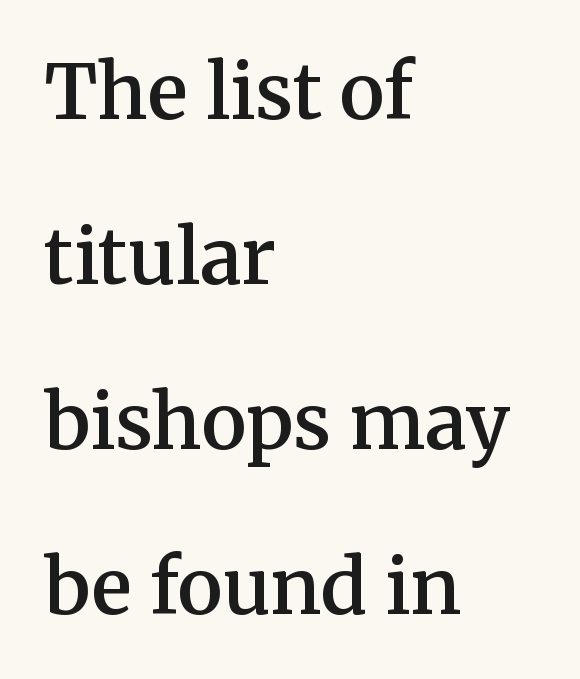
The image shows 76 px semibold serif type, upright; set left-aligned, loose line spacing (2.17x), normal letter spacing, not underlined; medium stroke contrast and a medium x-height.
